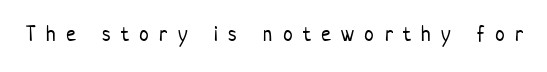
Q: Is the text bold? A: No.
Q: Is the text italic (slanted)? A: No, it is upright.
Q: Is the text underlined? A: No.
Q: Is the spacing between letters normal or unusually wide? A: Unusually wide.
